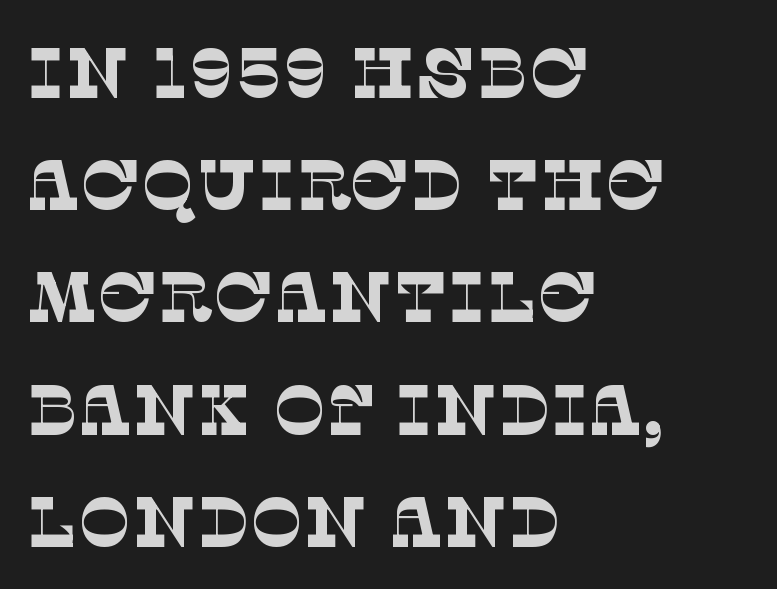
The image shows 71 px thin serif type; set left-aligned, normal line spacing (1.58x), normal letter spacing, not underlined; low stroke contrast and a large x-height.
